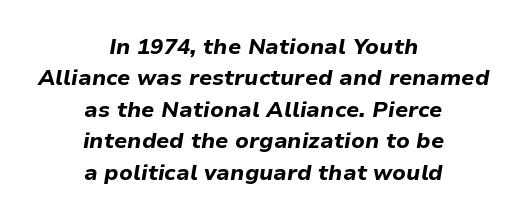
{"italic": "yes", "lean": "right", "slant_degrees": 9, "bold": "yes", "underline": "no", "align": "center", "line_spacing": "normal", "line_spacing_ratio": 1.43, "letter_spacing": "normal", "letter_spacing_em": 0.0, "glyph_px": 22}
